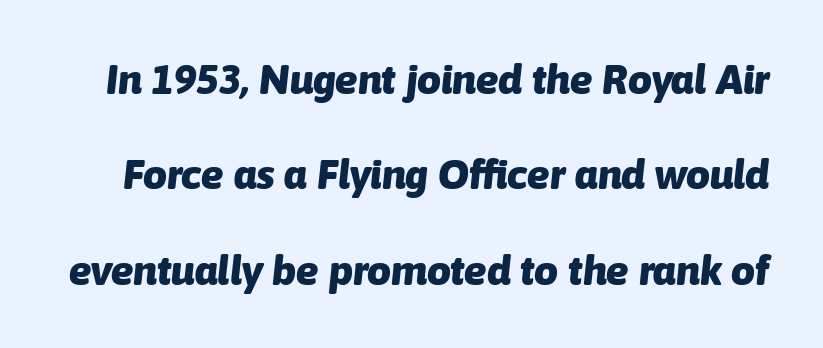
Q: Is the text bold? A: Yes.
Q: Is the text italic (slanted)? A: Yes, it leans right by about 6 degrees.
Q: Is the text underlined? A: No.
Q: Is the spacing between letters normal or unusually wide? A: Normal.
Q: Is the spacing between lines tight, normal or loose? A: Loose.
Q: Width (condensed, normal, or wide)? A: Normal.
Q: Stroke contrast? A: Low.
Q: x-height? A: Medium.
Q: Monospaced? A: No.
